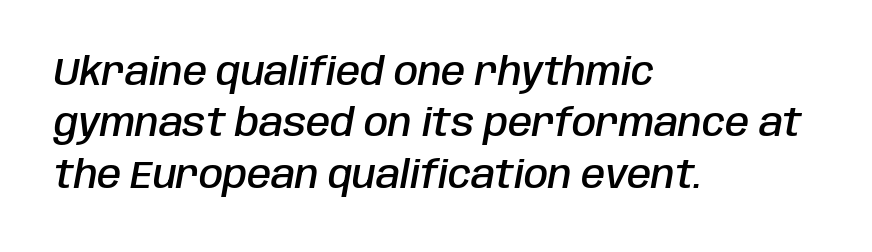
The image shows 39 px semibold, condensed type, italic (leaning right); set left-aligned, normal line spacing (1.32x), normal letter spacing, not underlined; low stroke contrast and a large x-height.
